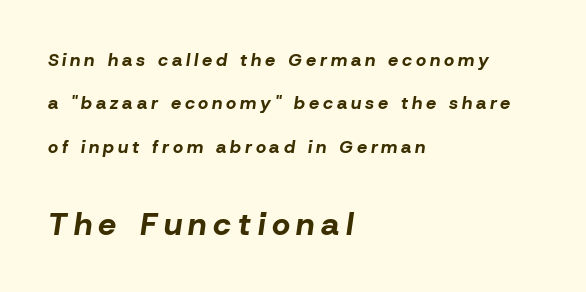
The image shows 32 px bold type, italic (leaning right); set left-aligned, loose line spacing (2.41x), unusually wide letter spacing (+0.21 em), not underlined; the second (bottom) block is 1.78x larger; low stroke contrast and a medium x-height.
